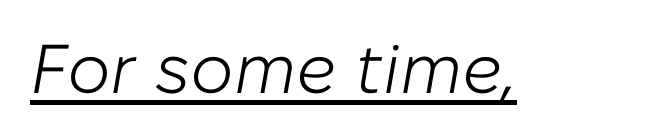
Q: Is the text bold? A: No.
Q: Is the text italic (slanted)? A: Yes, it leans right by about 10 degrees.
Q: Is the text underlined? A: Yes.
Q: Is the spacing between letters normal or unusually wide? A: Normal.
Q: Width (condensed, normal, or wide)? A: Normal.
Q: Stroke contrast? A: Low.
Q: x-height? A: Medium.
Q: Monospaced? A: No.
